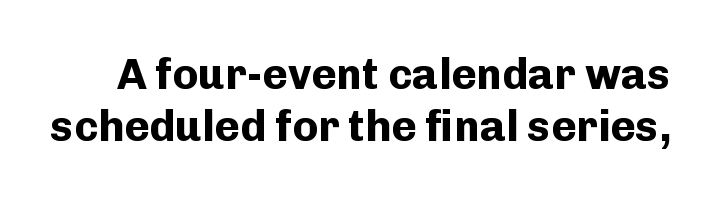
The image shows 43 px bold sans-serif type, upright; set line spacing 1.2x, normal letter spacing, not underlined; low stroke contrast and a medium x-height.
